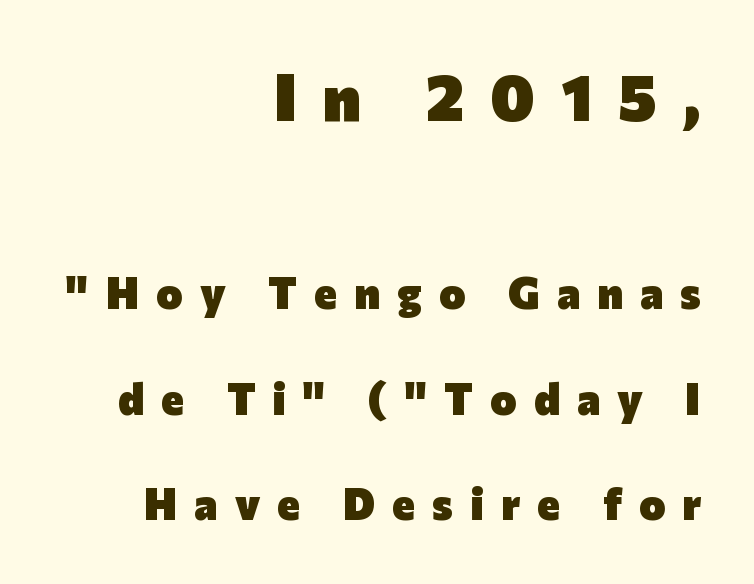
Q: Is the text bold? A: Yes.
Q: Is the text italic (slanted)? A: No, it is upright.
Q: Is the typeface a serif or a sans-serif typeface? A: Sans-serif.
Q: Is the text underlined? A: No.
Q: How is the paragraph aligned? A: Right-aligned.
Q: Is the spacing between letters normal or unusually wide? A: Unusually wide.
Q: Is the spacing between lines tight, normal or loose? A: Loose.
Q: Which block of text is set in a larger size, the first (top) or the second (bottom)? A: The first (top) one.
Q: Width (condensed, normal, or wide)? A: Normal.
Q: Stroke contrast? A: Low.
Q: x-height? A: Medium.
Q: Monospaced? A: No.
